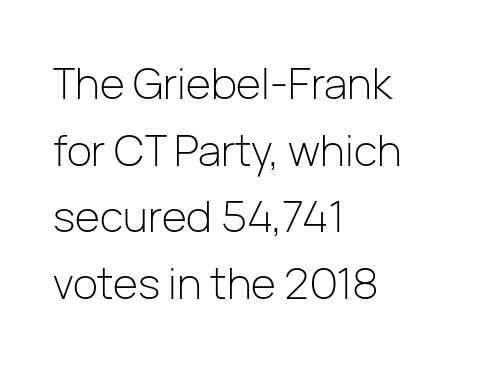
{"serif": "no", "italic": "no", "bold": "no", "weight": "light", "width": "normal", "stroke_contrast": "low", "x_height": "medium", "monospaced": "no", "underline": "no", "align": "left", "line_spacing": "normal", "line_spacing_ratio": 1.55, "letter_spacing": "normal", "letter_spacing_em": 0.0, "glyph_px": 43}
